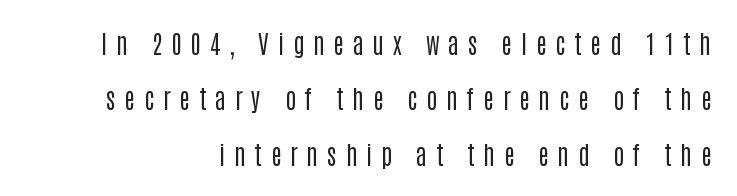
The image shows 25 px text type, upright; set loose line spacing (2.22x), unusually wide letter spacing (+0.36 em), not underlined.
